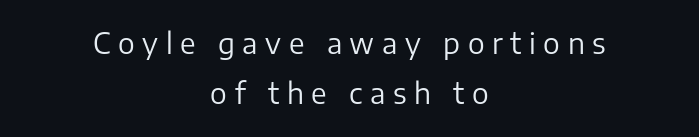
The letters stand upright; this is a roman face. The typesetter chose a symmetrical, centered arrangement here. The typeface chosen for these lines omits serifs. Summary of weight: not heavy and not bold. The type is letterspaced generously, with wide tracking. Is this a fixed-width face? No — the glyphs have proportional, varying widths.
